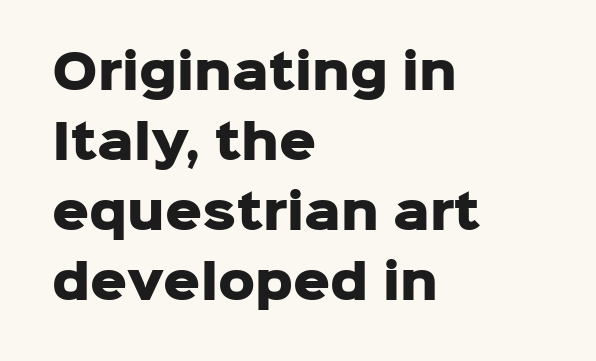
Q: Is the text bold? A: Yes.
Q: Is the text italic (slanted)? A: No, it is upright.
Q: Is the typeface a serif or a sans-serif typeface? A: Sans-serif.
Q: Is the text underlined? A: No.
Q: How is the paragraph aligned? A: Left-aligned.
Q: Is the spacing between letters normal or unusually wide? A: Normal.
Q: Is the spacing between lines tight, normal or loose? A: Normal.
Q: Width (condensed, normal, or wide)? A: Normal.
Q: Stroke contrast? A: Low.
Q: x-height? A: Medium.
Q: Monospaced? A: No.
